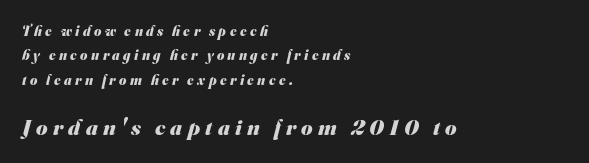
Q: Is the text bold? A: Yes.
Q: Is the text underlined? A: No.
Q: How is the paragraph aligned? A: Left-aligned.
Q: Is the spacing between letters normal or unusually wide? A: Unusually wide.
Q: Which block of text is set in a larger size, the first (top) or the second (bottom)? A: The second (bottom) one.
